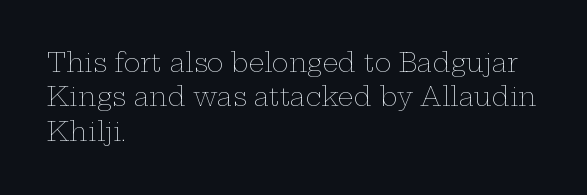
Spacing between characters is what you'd get straight out of the box. The passage shown is not underscored anywhere. The lines in this sample share a left origin and differ only in where they stop. The lines sit at an ordinary, default distance from one another. Is the type heavy? It reads as light-to-regular instead.
